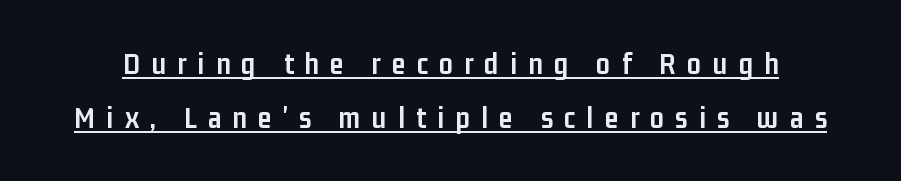
The image shows 31 px semibold, condensed sans-serif type, upright; set line spacing 1.73x, unusually wide letter spacing (+0.36 em), underlined; low stroke contrast and a medium x-height.
